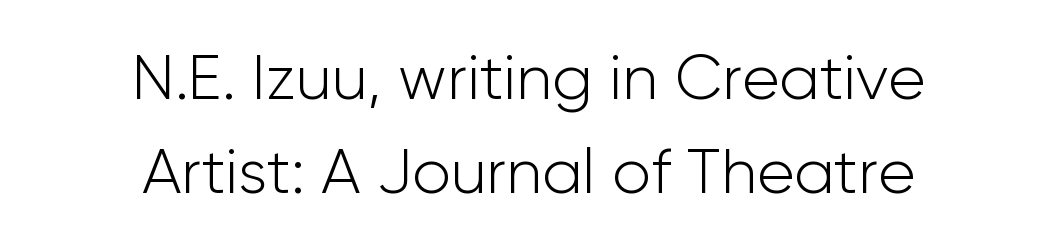
Q: Is the text bold? A: No.
Q: Is the text italic (slanted)? A: No, it is upright.
Q: Is the typeface a serif or a sans-serif typeface? A: Sans-serif.
Q: Is the text underlined? A: No.
Q: How is the paragraph aligned? A: Centered.
Q: Is the spacing between letters normal or unusually wide? A: Normal.
Q: Is the spacing between lines tight, normal or loose? A: Normal.
Q: Width (condensed, normal, or wide)? A: Normal.
Q: Stroke contrast? A: Low.
Q: x-height? A: Medium.
Q: Monospaced? A: No.
